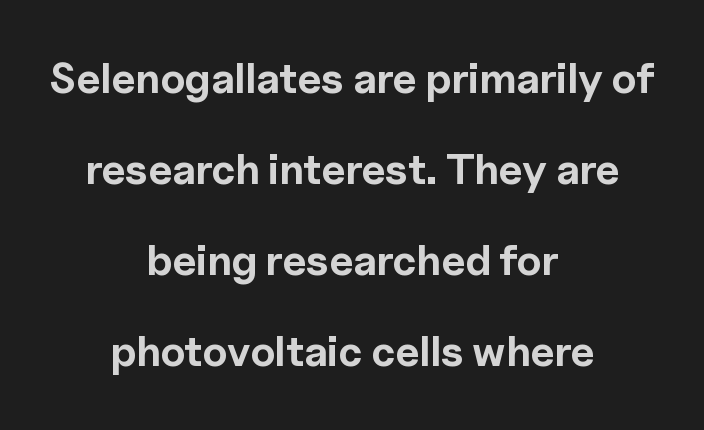
{"serif": "no", "italic": "no", "bold": "yes", "weight": "bold", "width": "normal", "x_height": "medium", "monospaced": "no", "underline": "no", "align": "center", "line_spacing": "loose", "line_spacing_ratio": 2.17, "letter_spacing": "normal", "letter_spacing_em": 0.0, "glyph_px": 42}
